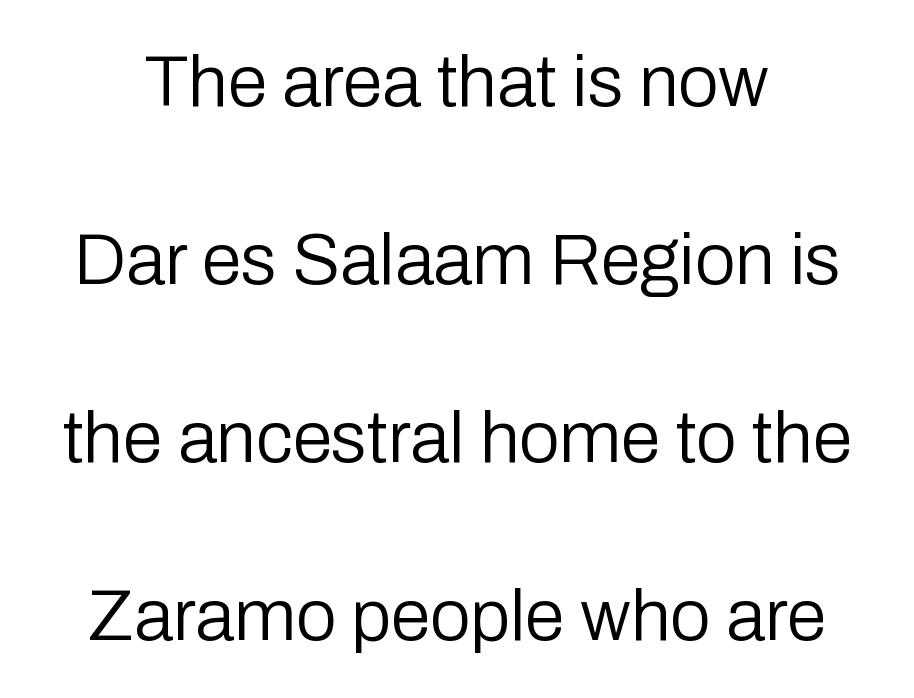
Unlike a traditional serif, this face leaves its strokes unadorned. Letters have the restrained weight of plain body copy at most. These lines keep a tight, regular rhythm from letter to letter. The lines are spread far apart with generous leading. Varying glyph widths throughout — classic text-font behaviour. This is the regular roman posture of the typeface.
